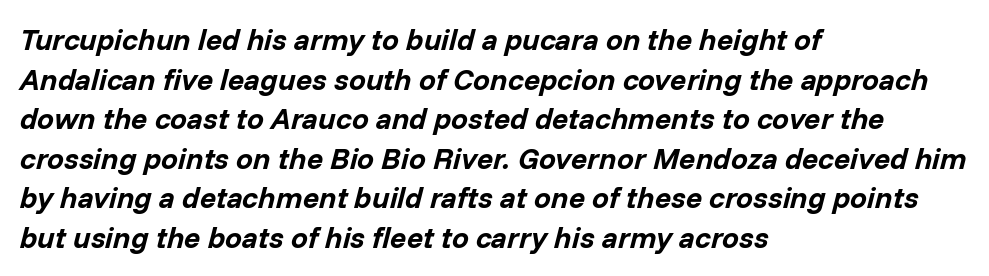
The image shows 30 px bold type, italic (leaning right); set left-aligned, normal line spacing (1.32x), normal letter spacing, not underlined; low stroke contrast and a medium x-height.
